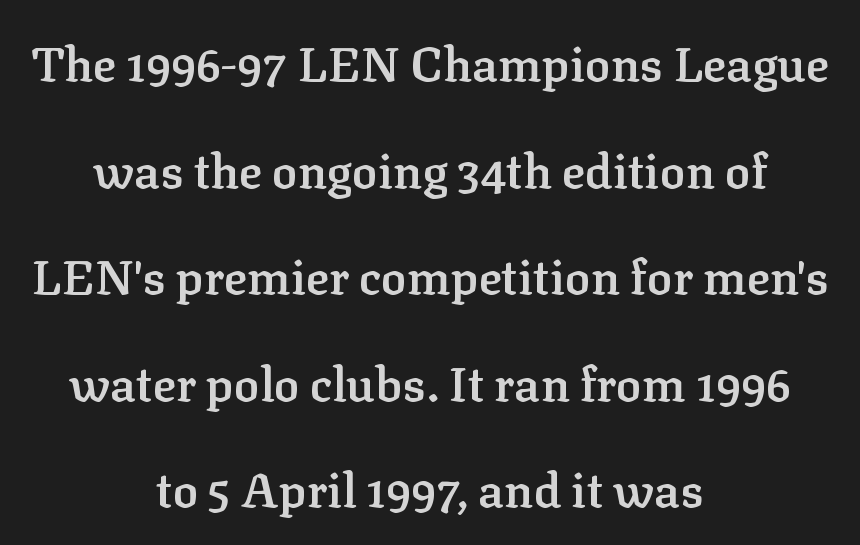
The image shows 48 px semibold serif type, upright; set centered, loose line spacing (2.22x), normal letter spacing, not underlined; low stroke contrast and a medium x-height.
